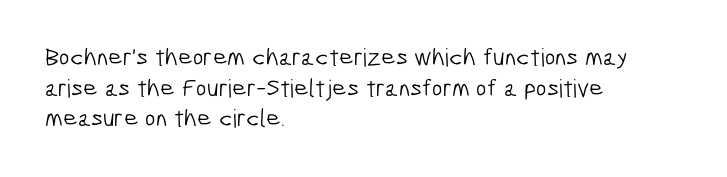
Q: Is the text bold? A: No.
Q: Is the text underlined? A: No.
Q: How is the paragraph aligned? A: Left-aligned.
Q: Is the spacing between letters normal or unusually wide? A: Normal.
